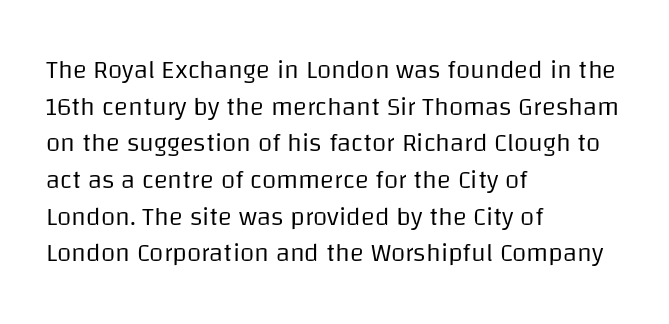
Q: Is the text bold? A: No.
Q: Is the text italic (slanted)? A: No, it is upright.
Q: Is the text underlined? A: No.
Q: How is the paragraph aligned? A: Left-aligned.
Q: Is the spacing between letters normal or unusually wide? A: Normal.
Q: Is the spacing between lines tight, normal or loose? A: Normal.
